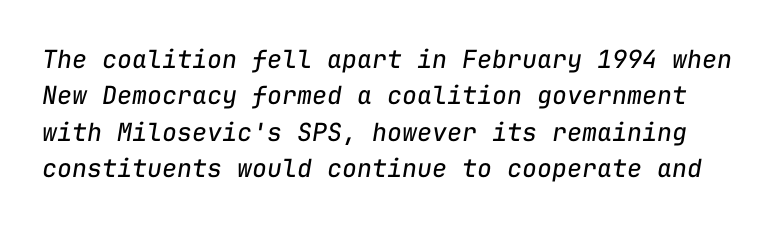
{"italic": "yes", "lean": "right", "slant_degrees": 9, "bold": "no", "underline": "no", "line_spacing": "normal", "line_spacing_ratio": 1.46, "letter_spacing": "normal", "letter_spacing_em": 0.0, "glyph_px": 25}
